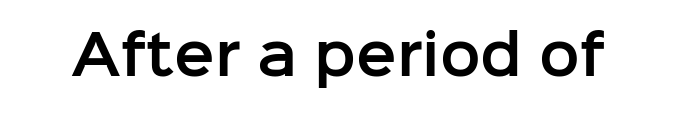
The image shows 54 px sans-serif type, upright; set normal letter spacing, not underlined; low stroke contrast and a medium x-height.
